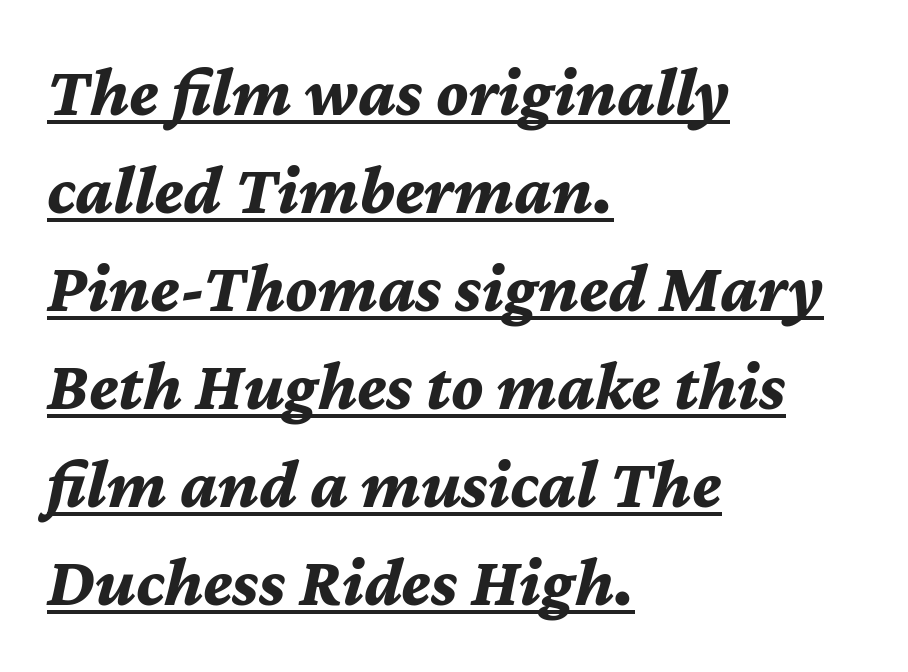
{"italic": "yes", "lean": "right", "slant_degrees": 12, "bold": "yes", "weight": "bold", "width": "normal", "stroke_contrast": "medium", "x_height": "medium", "monospaced": "no", "underline": "yes", "align": "left", "line_spacing": "normal", "line_spacing_ratio": 1.42, "letter_spacing": "normal", "letter_spacing_em": 0.0, "glyph_px": 69}
